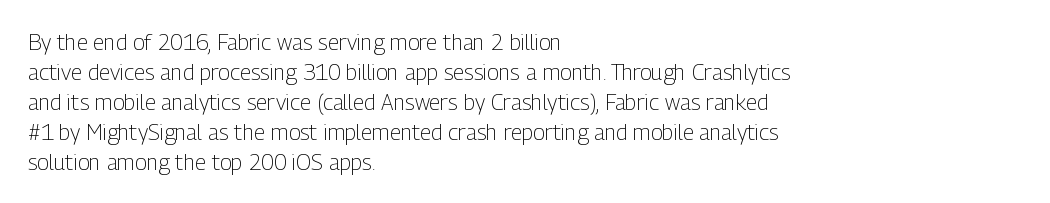
The image shows 22 px text type, upright; set left-aligned, normal line spacing (1.36x), normal letter spacing, not underlined.
